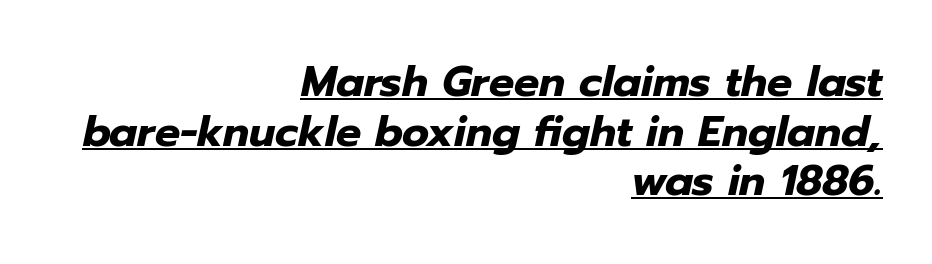
The image shows 42 px heavy type, italic (leaning right); set right-aligned, line spacing 1.18x, normal letter spacing, underlined; low stroke contrast and a medium x-height.
